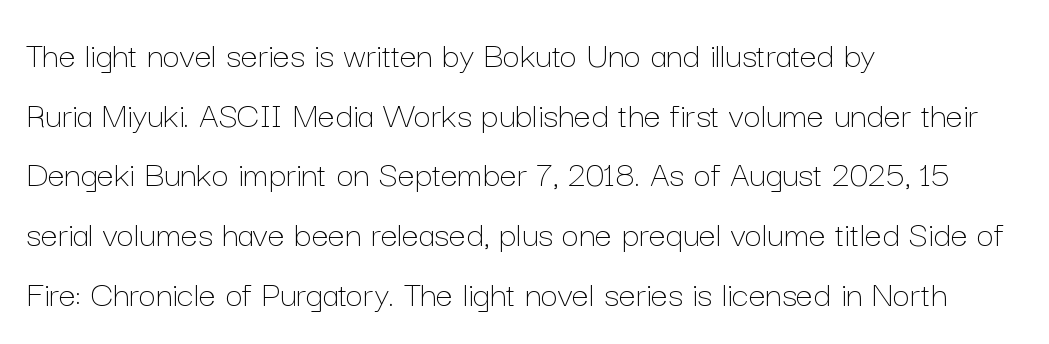
The image shows 38 px thin type, upright; set left-aligned, normal line spacing (1.57x), normal letter spacing, not underlined; low stroke contrast and a medium x-height.
